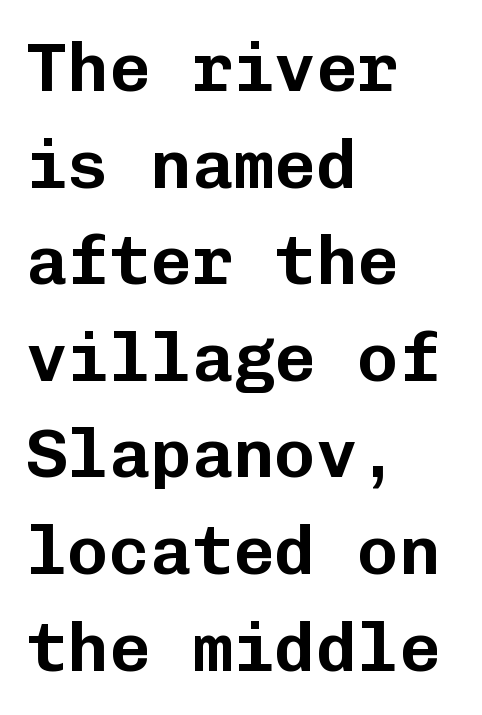
Q: Is the text italic (slanted)? A: No, it is upright.
Q: Is the typeface a serif or a sans-serif typeface? A: Sans-serif.
Q: Is the text underlined? A: No.
Q: How is the paragraph aligned? A: Left-aligned.
Q: Is the spacing between letters normal or unusually wide? A: Normal.
Q: Is the spacing between lines tight, normal or loose? A: Normal.
Q: Width (condensed, normal, or wide)? A: Normal.
Q: Stroke contrast? A: Low.
Q: x-height? A: Medium.
Q: Monospaced? A: Yes.
